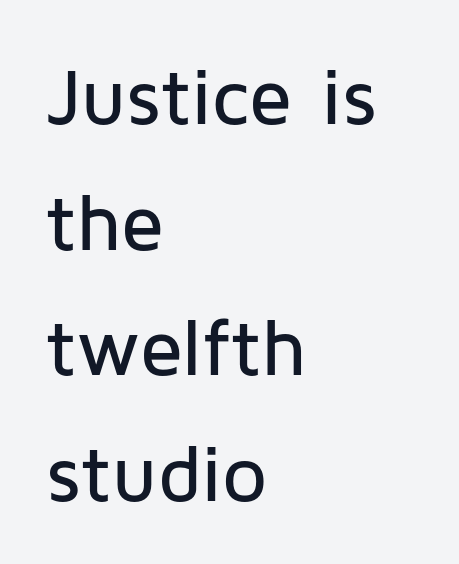
Q: Is the text italic (slanted)? A: No, it is upright.
Q: Is the typeface a serif or a sans-serif typeface? A: Sans-serif.
Q: Is the text underlined? A: No.
Q: How is the paragraph aligned? A: Left-aligned.
Q: Is the spacing between letters normal or unusually wide? A: Normal.
Q: Is the spacing between lines tight, normal or loose? A: Normal.
Q: Width (condensed, normal, or wide)? A: Normal.
Q: Stroke contrast? A: Low.
Q: x-height? A: Medium.
Q: Monospaced? A: No.
